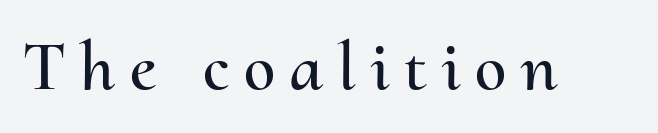
Q: Is the text italic (slanted)? A: No, it is upright.
Q: Is the text underlined? A: No.
Q: Is the spacing between letters normal or unusually wide? A: Unusually wide.
Q: Width (condensed, normal, or wide)? A: Normal.
Q: Stroke contrast? A: Medium.
Q: x-height? A: Small.
Q: Monospaced? A: No.
